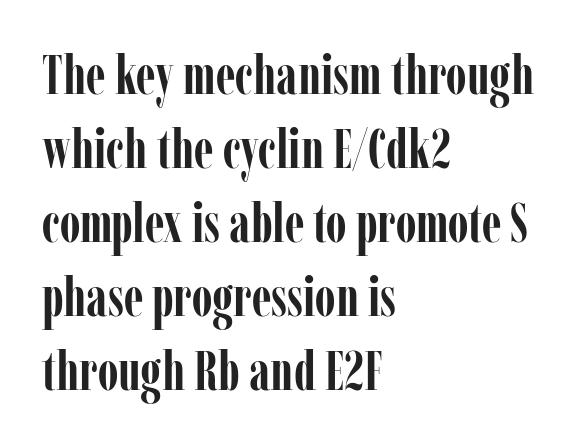
Letter spacing: default. Vertical spacing — default. The typeface chosen for these lines features serifs. The letters stand upright; this is a roman face. One-word summary of the alignment: left.
